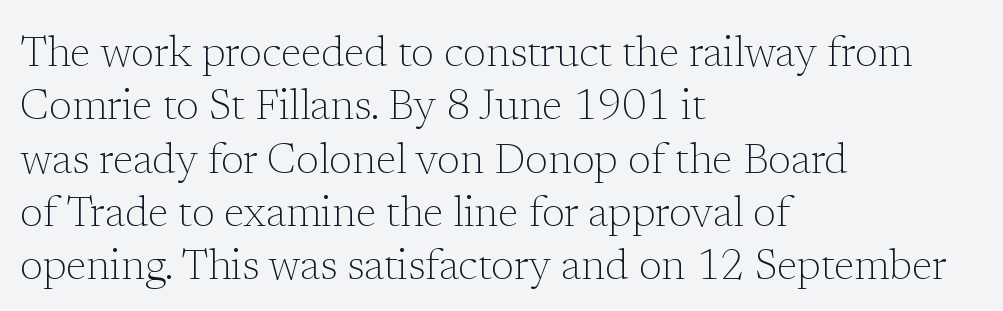
Q: Is the text bold? A: No.
Q: Is the text italic (slanted)? A: No, it is upright.
Q: Is the typeface a serif or a sans-serif typeface? A: Serif.
Q: Is the text underlined? A: No.
Q: How is the paragraph aligned? A: Left-aligned.
Q: Is the spacing between letters normal or unusually wide? A: Normal.
Q: Is the spacing between lines tight, normal or loose? A: Normal.
Q: Width (condensed, normal, or wide)? A: Normal.
Q: Stroke contrast? A: Low.
Q: x-height? A: Medium.
Q: Monospaced? A: No.
